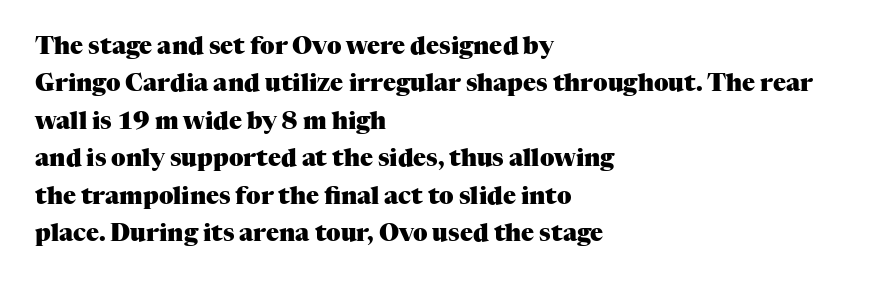
Underline: absent. Strokes here are thick enough to call this a true bold. This block has exactly the height ordinary leading produces. Standard letterfit; no display-style spreading of the glyphs. The lines are quadded left.
